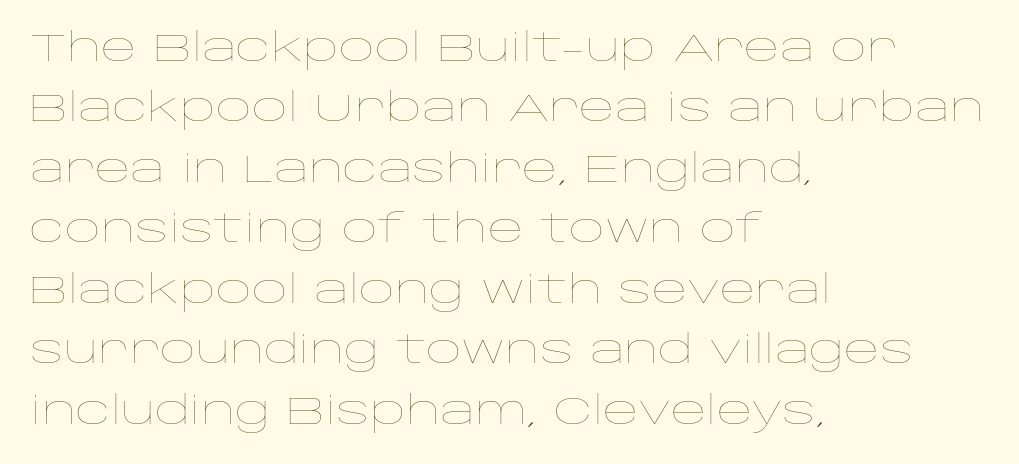
The image shows 39 px thin, wide type, upright; set left-aligned, normal line spacing (1.55x), normal letter spacing, not underlined; low stroke contrast and a large x-height.
